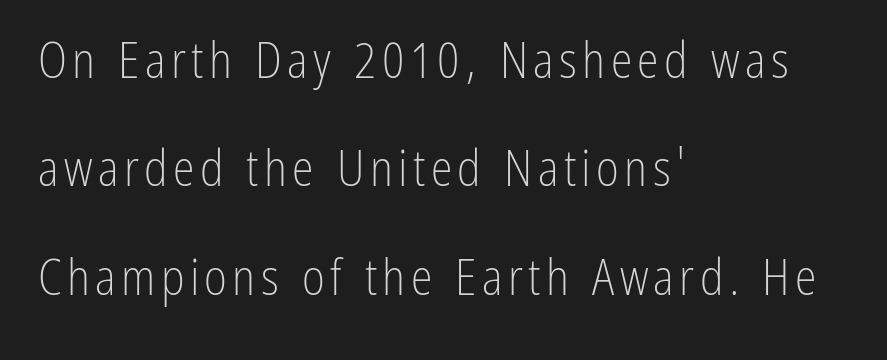
{"serif": "no", "italic": "no", "bold": "no", "weight": "light", "width": "condensed", "stroke_contrast": "low", "x_height": "medium", "monospaced": "no", "underline": "no", "align": "left", "line_spacing": "loose", "line_spacing_ratio": 2.21, "glyph_px": 49}
